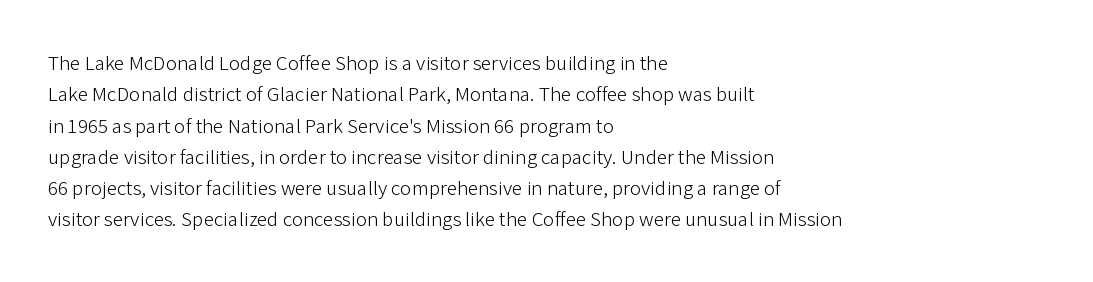
Q: Is the text bold? A: No.
Q: Is the text italic (slanted)? A: No, it is upright.
Q: Is the text underlined? A: No.
Q: How is the paragraph aligned? A: Left-aligned.
Q: Is the spacing between letters normal or unusually wide? A: Normal.
Q: Is the spacing between lines tight, normal or loose? A: Normal.
